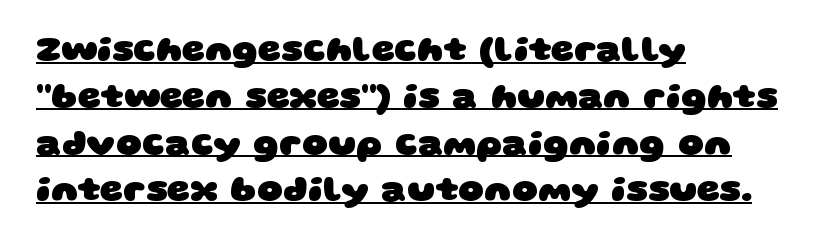
The image shows 36 px heavy, wide sans-serif type; set left-aligned, normal line spacing (1.3x), normal letter spacing, underlined; low stroke contrast and a large x-height.
